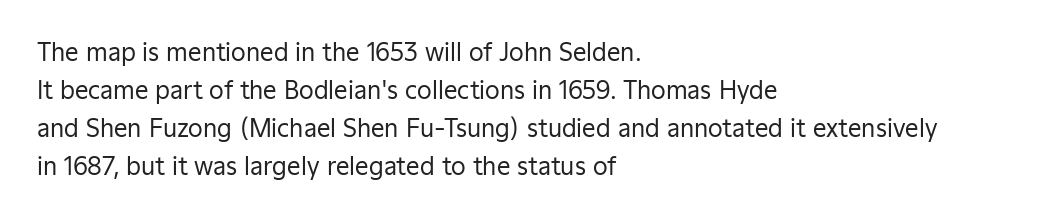
The image shows 24 px text type, upright; set left-aligned, normal line spacing (1.59x), normal letter spacing, not underlined.
